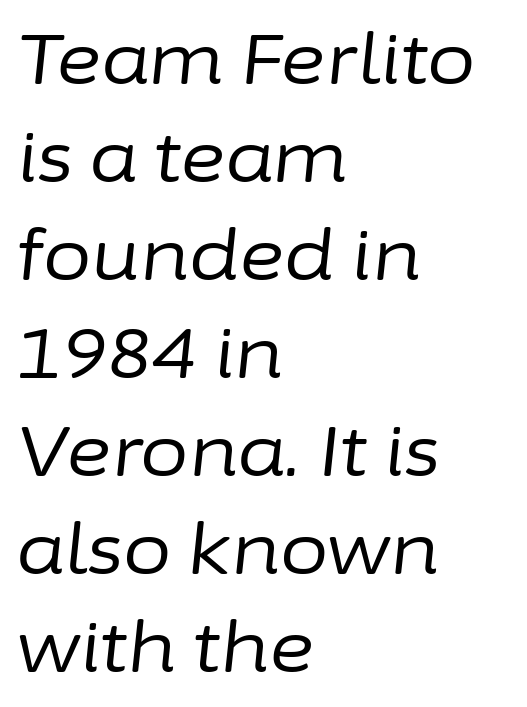
The ragged edge is on the right, which tells us the setting is flush left. Does extra space separate the letters? No, they use regular spacing. Only glyphs here, with clear space below each row. Proportional: the letters do not fall into vertical columns. Slant detected: the letters are inclined. How would I describe the line gaps? Plain and ordinary.
